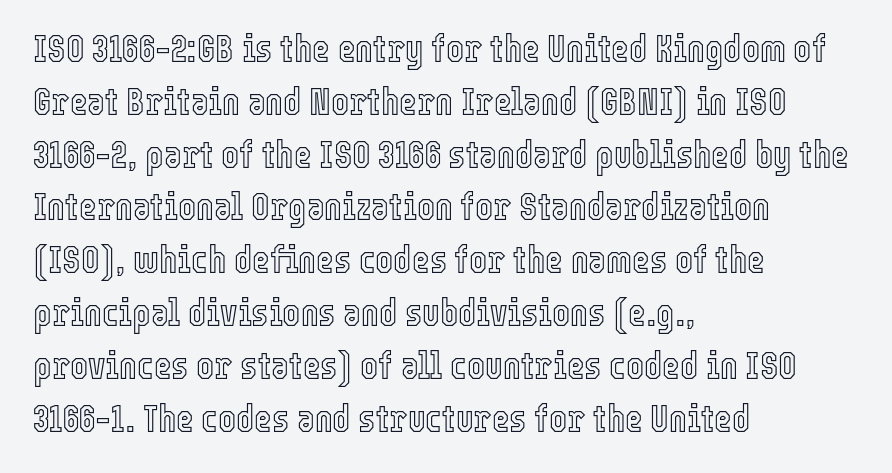
The letters advance in unequal steps, a hallmark of proportional type. Which margin do the lines hug? The left one — the right edge is uneven. The gaps between neighbouring characters are ordinary and unremarkable. Posture: upright roman. Vertically, the passage feels balanced, rows spaced as you'd expect. Glance below the letters and you will spot only blank space.
